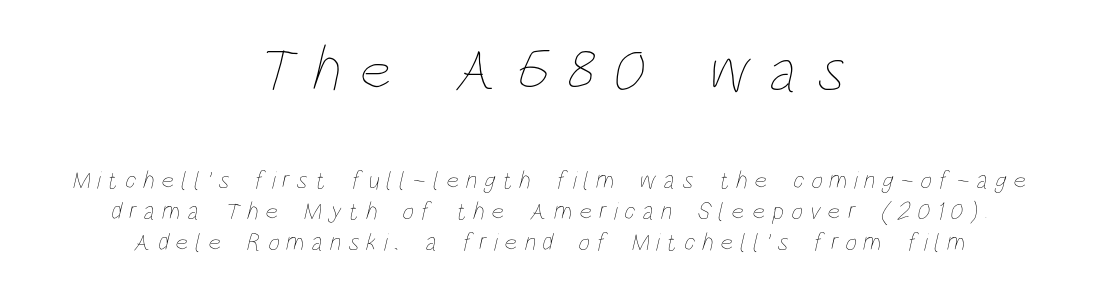
The image shows 63 px thin, condensed type; set centered, line spacing 1.24x, unusually wide letter spacing (+0.28 em), not underlined; the first (top) block is 2.52x larger; low stroke contrast and a large x-height.
